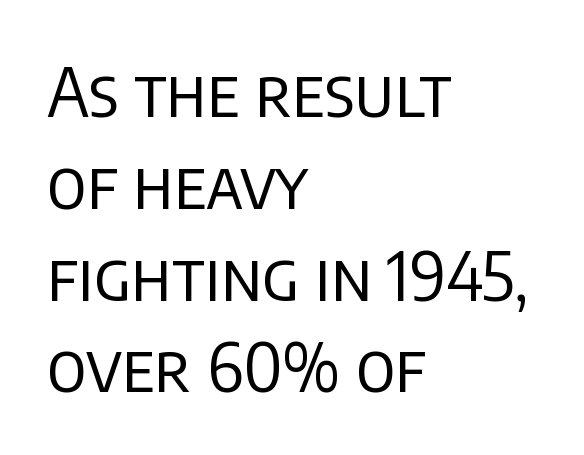
{"serif": "no", "italic": "no", "bold": "no", "weight": "regular", "width": "normal", "stroke_contrast": "low", "x_height": "large", "monospaced": "no", "underline": "no", "align": "left", "line_spacing": "normal", "line_spacing_ratio": 1.37, "letter_spacing": "normal", "letter_spacing_em": 0.0, "glyph_px": 67}
